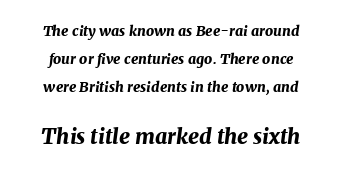
The image shows 21 px bold type, italic (leaning right); set loose line spacing (2.0x), normal letter spacing, not underlined; the second (bottom) block is 1.5x larger.
